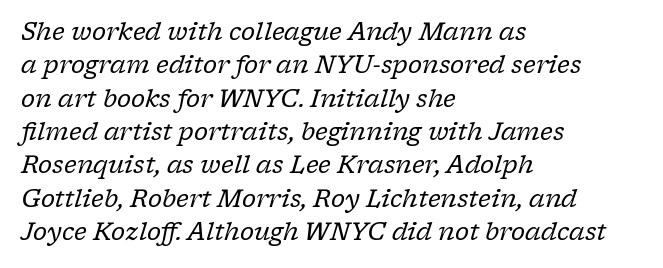
{"italic": "yes", "lean": "right", "slant_degrees": 17, "bold": "no", "underline": "no", "align": "left", "line_spacing": "normal", "line_spacing_ratio": 1.39, "letter_spacing": "normal", "letter_spacing_em": 0.0, "glyph_px": 24}
